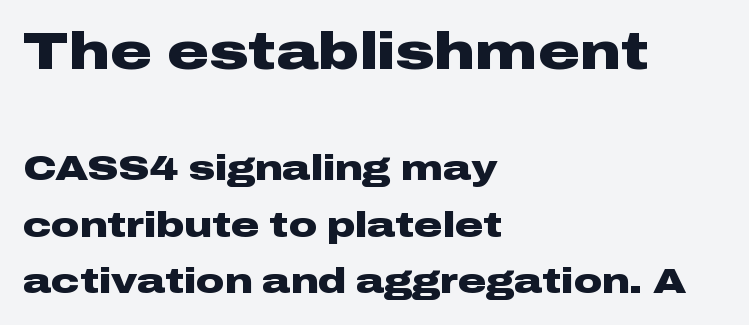
Evenly set lines give the paragraph a standard silhouette. The typography opts for an upright posture over an oblique one. A clean baseline with only descenders dipping below it. Here the glyphs are tracked normally, forming tight word shapes.
